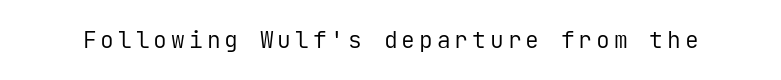
Honestly, there is no underline to notice here at all. This is roman type, the default non-slanted kind. Weight: not bold — regular or lighter.
